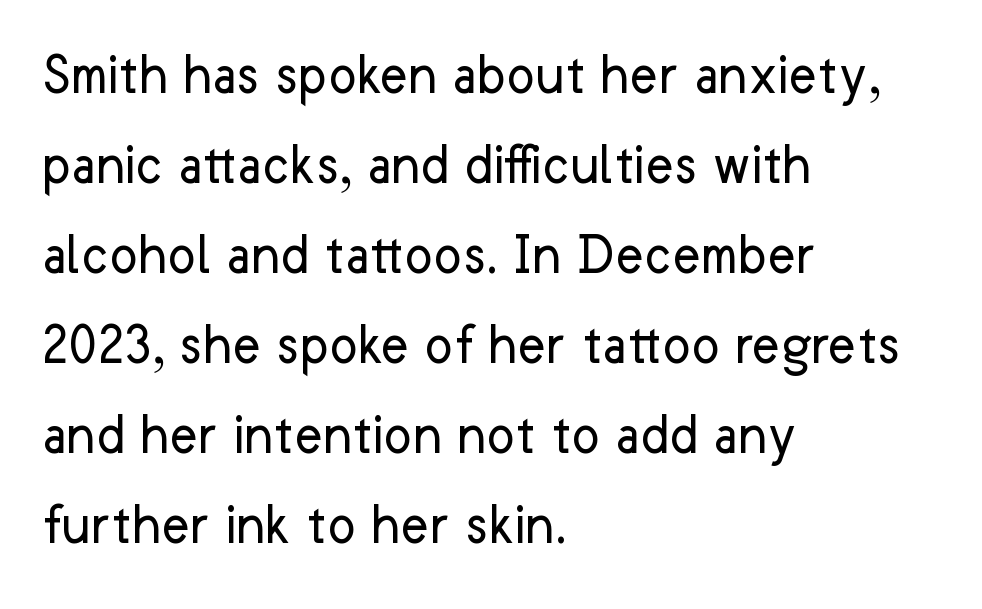
The image shows 60 px regular-weight sans-serif type, upright; set left-aligned, normal line spacing (1.5x), normal letter spacing, not underlined; low stroke contrast and a medium x-height.
